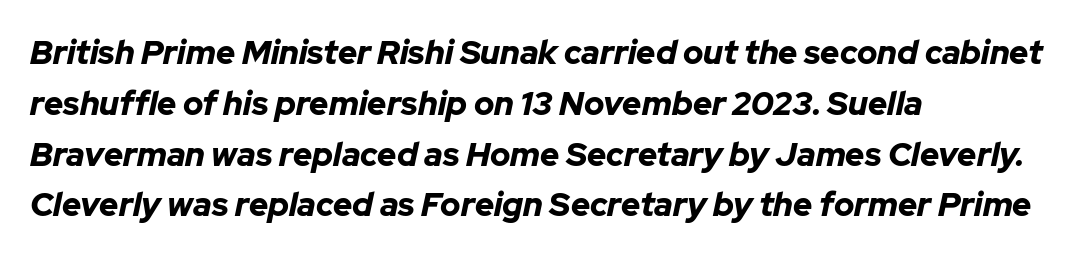
{"italic": "yes", "lean": "right", "slant_degrees": 12, "bold": "yes", "weight": "bold", "width": "normal", "stroke_contrast": "low", "x_height": "medium", "monospaced": "no", "underline": "no", "align": "left", "line_spacing": "normal", "line_spacing_ratio": 1.54, "letter_spacing": "normal", "letter_spacing_em": 0.0, "glyph_px": 33}
